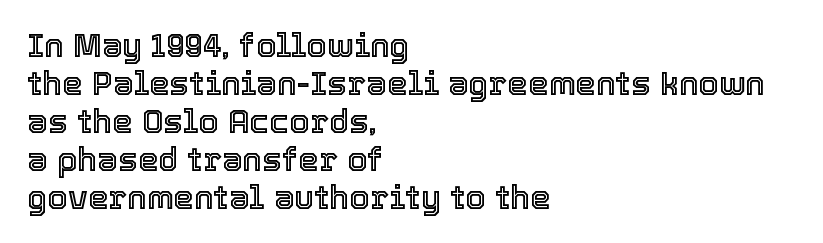
{"italic": "no", "width": "normal", "x_height": "medium", "monospaced": "no", "underline": "no", "align": "left", "line_spacing": "tight", "line_spacing_ratio": 1.15, "letter_spacing": "normal", "letter_spacing_em": 0.0, "glyph_px": 33}
